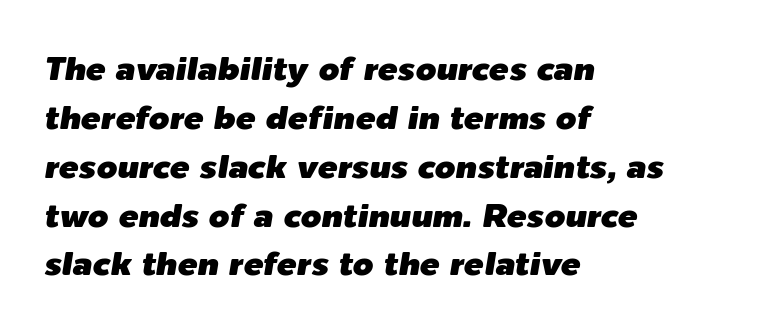
Q: Is the text italic (slanted)? A: Yes, it leans right by about 9 degrees.
Q: Is the text underlined? A: No.
Q: How is the paragraph aligned? A: Left-aligned.
Q: Is the spacing between letters normal or unusually wide? A: Normal.
Q: Is the spacing between lines tight, normal or loose? A: Normal.
Q: Width (condensed, normal, or wide)? A: Normal.
Q: Stroke contrast? A: Low.
Q: x-height? A: Medium.
Q: Monospaced? A: No.
